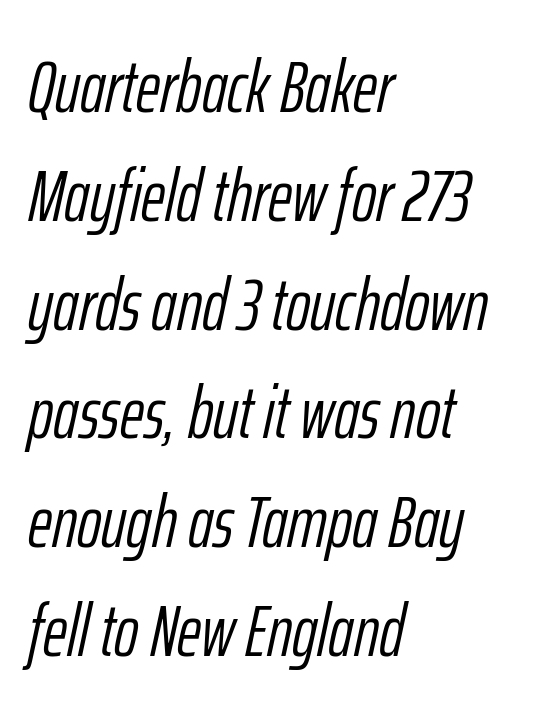
Yep, that's italic — everything's leaning. Is this a fixed-width face? No — the glyphs have proportional, varying widths. A normal amount of white space separates one row of letters from the next. These glyphs show unthickened strokes, regular width or finer.
